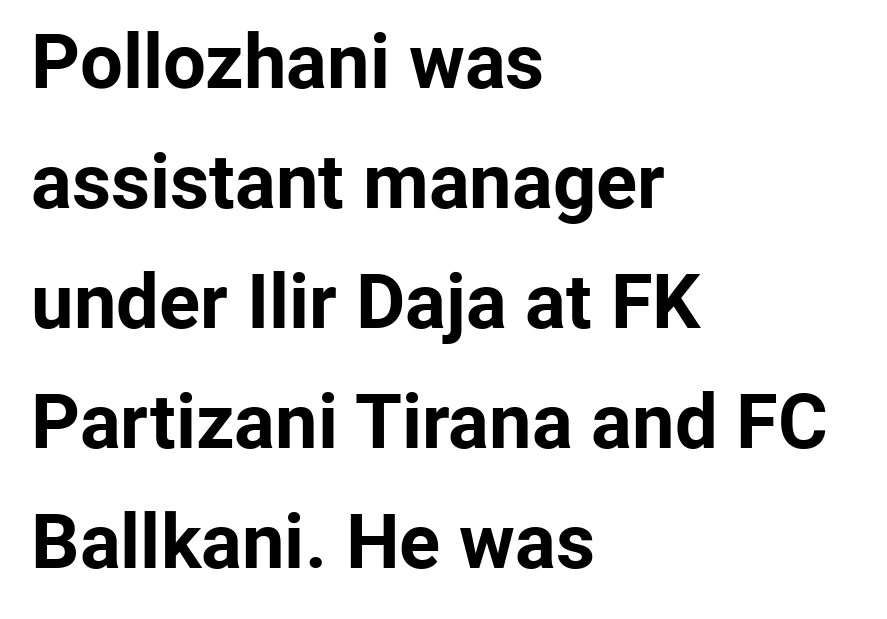
Leading matches the norm, producing a regular column. These lines were composed using upright roman letters. The letters sit at their default tracking, neither squeezed nor spread. Serif or sans? Sans — the stroke terminals are bare. Clear beneath every line of the passage. Character widths vary here, with narrow letters taking less room than wide ones.
